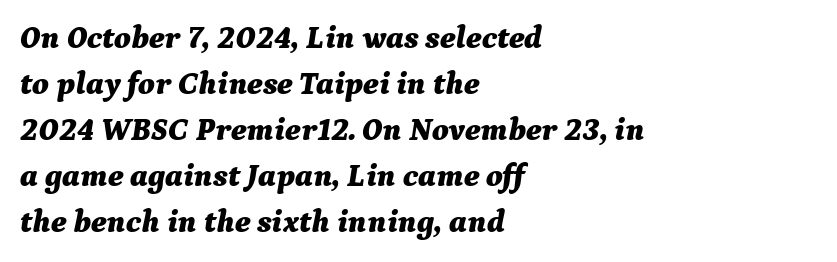
The image shows 32 px bold type, italic (leaning right); set left-aligned, normal line spacing (1.44x), normal letter spacing, not underlined; medium stroke contrast and a medium x-height.
